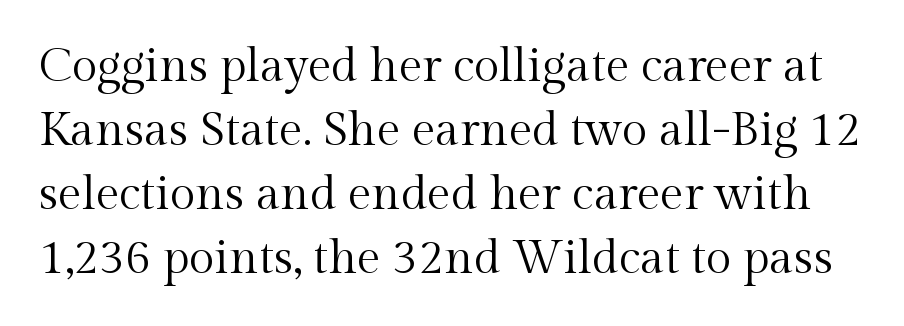
Q: Is the text bold? A: No.
Q: Is the text italic (slanted)? A: No, it is upright.
Q: Is the typeface a serif or a sans-serif typeface? A: Serif.
Q: Is the text underlined? A: No.
Q: Is the spacing between letters normal or unusually wide? A: Normal.
Q: Is the spacing between lines tight, normal or loose? A: Normal.
Q: Width (condensed, normal, or wide)? A: Normal.
Q: x-height? A: Medium.
Q: Monospaced? A: No.
